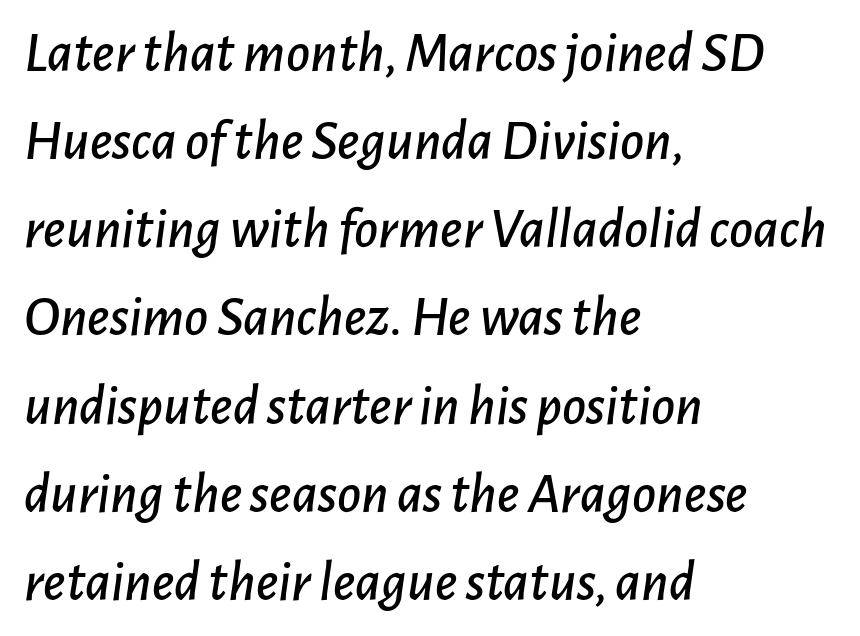
{"italic": "yes", "lean": "right", "slant_degrees": 7, "width": "normal", "stroke_contrast": "low", "x_height": "medium", "monospaced": "no", "underline": "no", "align": "left", "line_spacing": "normal", "line_spacing_ratio": 1.52, "letter_spacing": "normal", "letter_spacing_em": 0.0, "glyph_px": 58}
